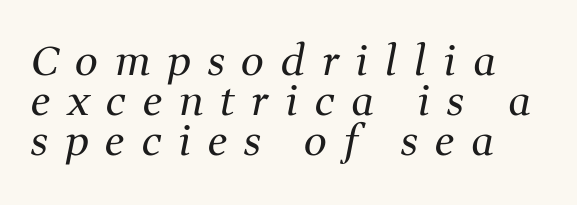
{"serif": "yes", "italic": "yes", "lean": "right", "slant_degrees": 11, "bold": "no", "weight": "regular", "width": "normal", "stroke_contrast": "medium", "x_height": "medium", "monospaced": "no", "underline": "no", "align": "left", "line_spacing": "tight", "line_spacing_ratio": 0.98, "letter_spacing": "wide", "letter_spacing_em": 0.41, "glyph_px": 41}
